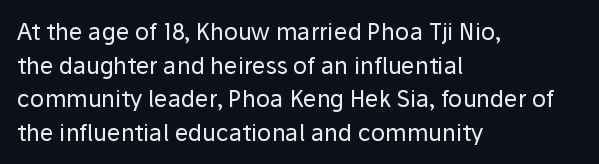
The image shows 23 px text type, upright; set left-aligned, normal line spacing (1.46x), normal letter spacing, not underlined.
